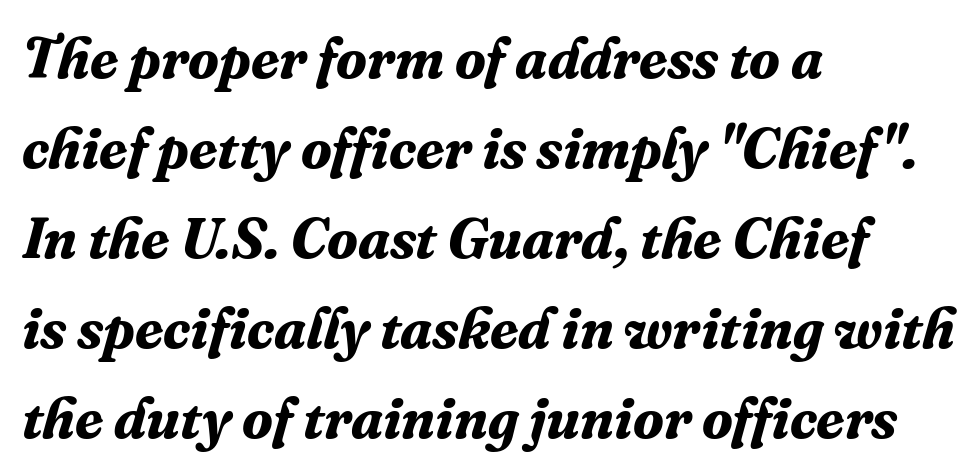
Q: Is the text bold? A: Yes.
Q: Is the text italic (slanted)? A: Yes, it leans right by about 16 degrees.
Q: Is the typeface a serif or a sans-serif typeface? A: Serif.
Q: Is the text underlined? A: No.
Q: How is the paragraph aligned? A: Left-aligned.
Q: Is the spacing between letters normal or unusually wide? A: Normal.
Q: Is the spacing between lines tight, normal or loose? A: Normal.
Q: Width (condensed, normal, or wide)? A: Normal.
Q: Stroke contrast? A: Medium.
Q: x-height? A: Medium.
Q: Monospaced? A: No.
